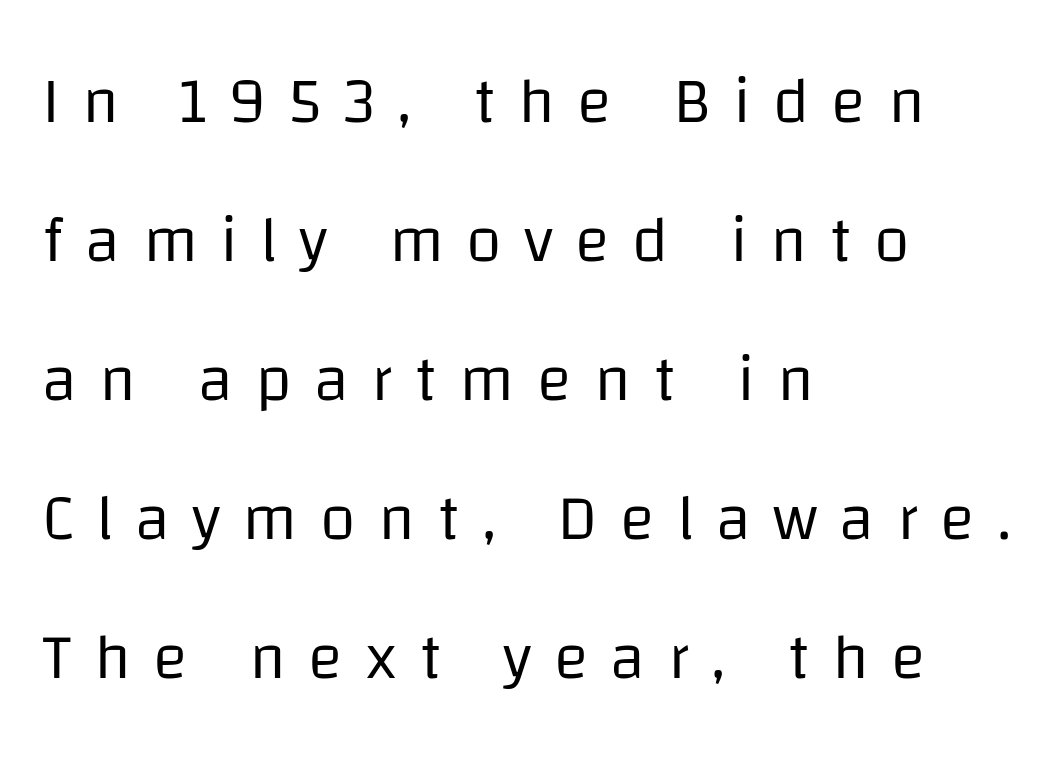
Q: Is the text bold? A: No.
Q: Is the text italic (slanted)? A: No, it is upright.
Q: Is the typeface a serif or a sans-serif typeface? A: Sans-serif.
Q: Is the text underlined? A: No.
Q: How is the paragraph aligned? A: Left-aligned.
Q: Is the spacing between letters normal or unusually wide? A: Unusually wide.
Q: Is the spacing between lines tight, normal or loose? A: Loose.
Q: Width (condensed, normal, or wide)? A: Normal.
Q: Stroke contrast? A: Low.
Q: x-height? A: Large.
Q: Monospaced? A: No.
